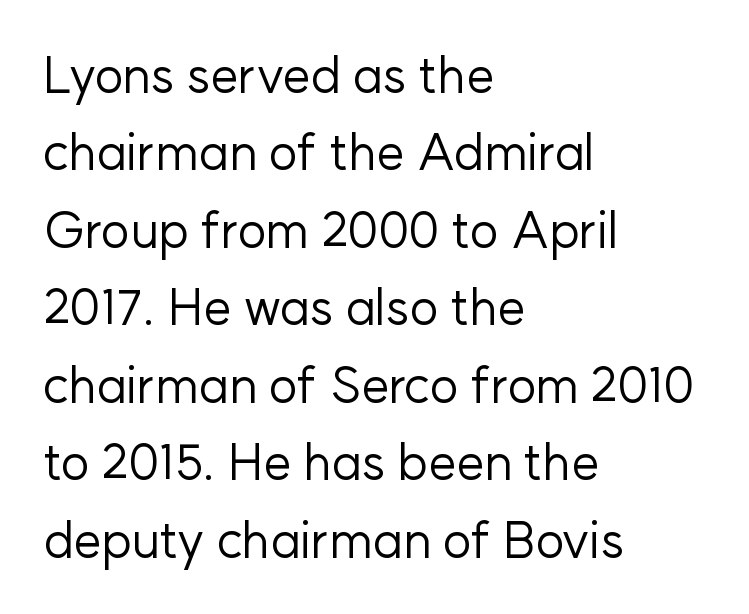
The image shows 50 px regular-weight sans-serif type, upright; set left-aligned, normal line spacing (1.55x), normal letter spacing, not underlined; low stroke contrast and a medium x-height.
